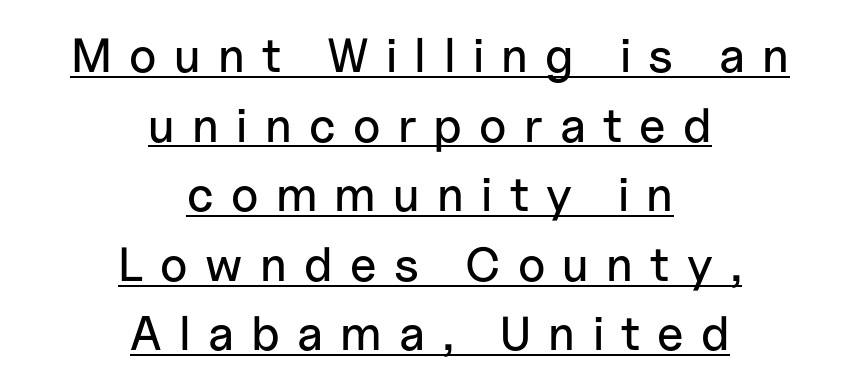
The image shows 48 px sans-serif type, upright; set centered, normal line spacing (1.45x), unusually wide letter spacing (+0.36 em), underlined; low stroke contrast and a medium x-height.
